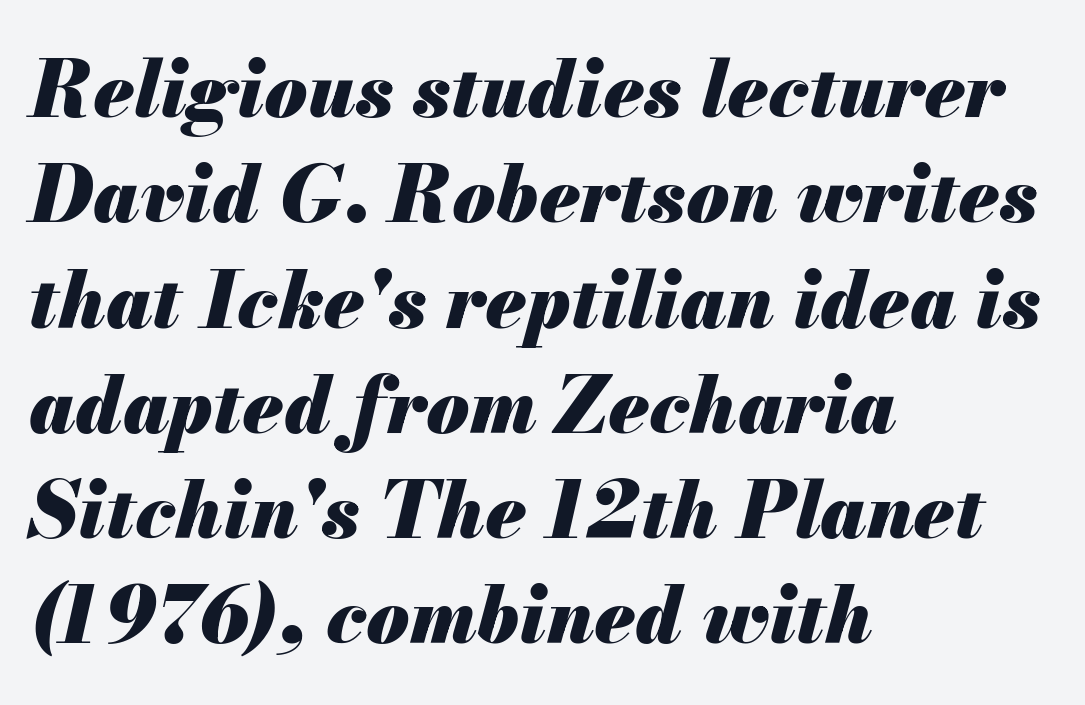
Regarding leading, the lines here are spaced in the standard way. Do the characters align in a grid? No, the font is proportional. The glyphs look as if they've been sheared to an angle. Thick stems and heavy bowls — unmistakably bold. Students, note that the glyphs here touch the page at normal intervals.
